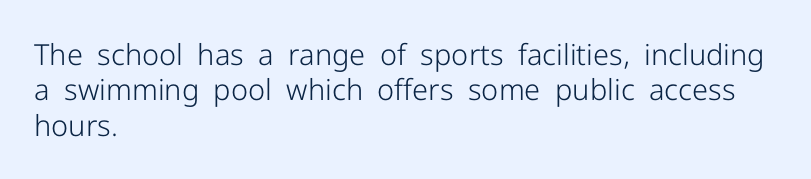
The rag falls on the right side of this text block. The passage shown is typeset with a sans-serif family. Do the letters lean? They stand straight. The gap between lines stays unmarked. Is this a fixed-width face? No — the glyphs have proportional, varying widths.
